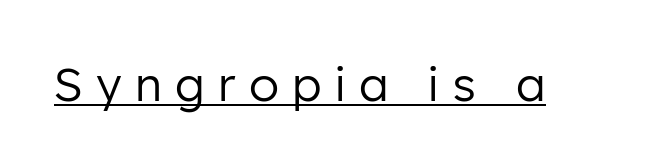
{"serif": "no", "italic": "no", "bold": "no", "weight": "regular", "width": "normal", "stroke_contrast": "low", "x_height": "medium", "monospaced": "no", "underline": "yes", "letter_spacing": "wide", "letter_spacing_em": 0.28, "glyph_px": 47}
